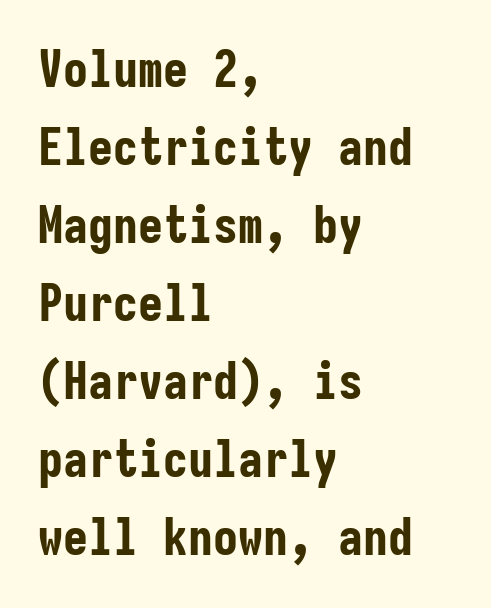
This sample uses an upright cut, with every glyph sitting square on the baseline. The specimen omits any rule beneath the text block's lines. Every row of glyphs begins at an identical x-position on the left. You'd pick this weight for a headline — it's a proper bold. Line spacing here is normal. Here the designer chose a console-style face with uniform glyph widths.
